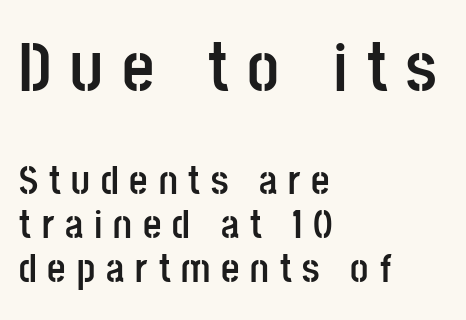
{"serif": "no", "italic": "no", "bold": "yes", "weight": "semibold", "width": "condensed", "stroke_contrast": "low", "x_height": "large", "monospaced": "no", "underline": "no", "align": "left", "line_spacing": "tight", "line_spacing_ratio": 1.1, "letter_spacing": "wide", "letter_spacing_em": 0.27, "larger_block": "first", "size_ratio": 1.75, "glyph_px": 70}
